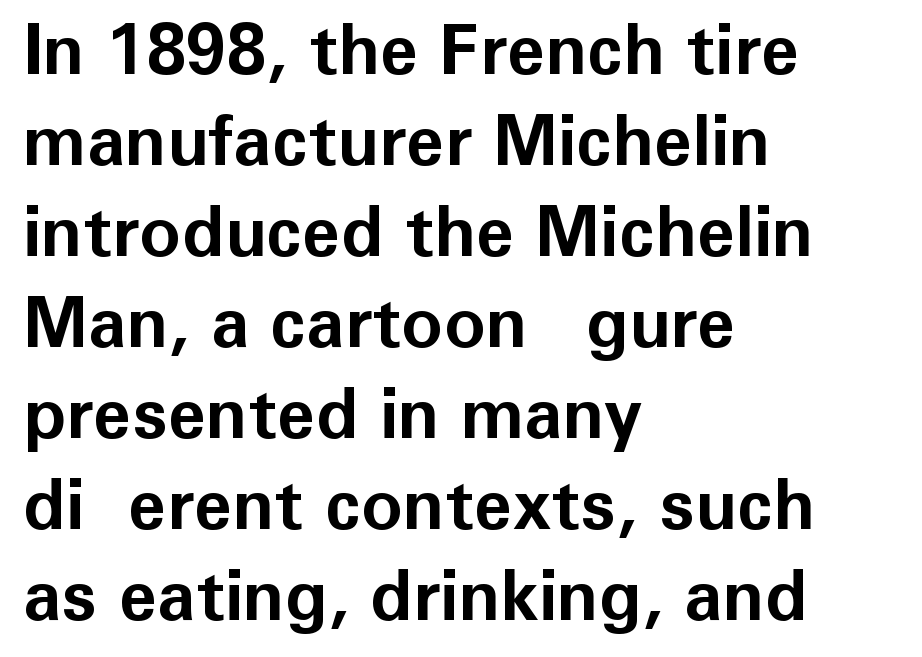
{"serif": "no", "italic": "no", "bold": "yes", "weight": "bold", "width": "normal", "stroke_contrast": "low", "x_height": "medium", "monospaced": "no", "underline": "no", "align": "left", "line_spacing": "normal", "line_spacing_ratio": 1.3, "letter_spacing": "normal", "letter_spacing_em": 0.0, "glyph_px": 70}
